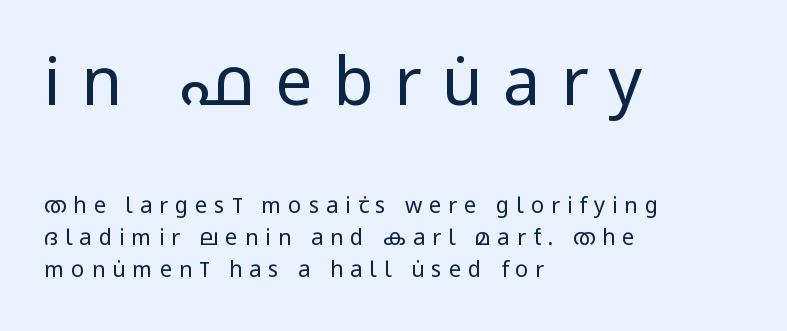
Words appear elongated and porous because spacing is wide. The lines sit at an ordinary, default distance from one another. The typesetter chose a ragged-right arrangement here. Does the type have serifs? No, each stem ends abruptly.
